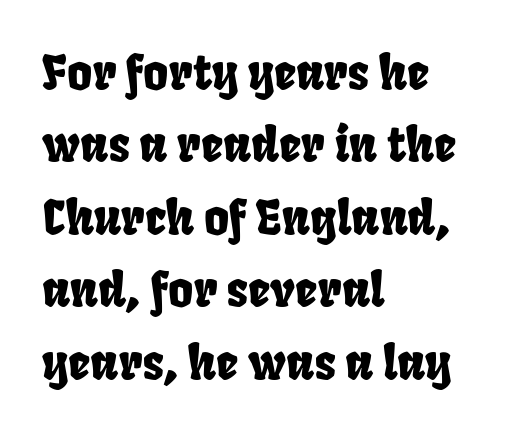
Q: Is the typeface a serif or a sans-serif typeface? A: Sans-serif.
Q: Is the text underlined? A: No.
Q: How is the paragraph aligned? A: Left-aligned.
Q: Is the spacing between letters normal or unusually wide? A: Normal.
Q: Is the spacing between lines tight, normal or loose? A: Normal.
Q: Width (condensed, normal, or wide)? A: Condensed.
Q: Stroke contrast? A: Low.
Q: x-height? A: Large.
Q: Monospaced? A: No.
